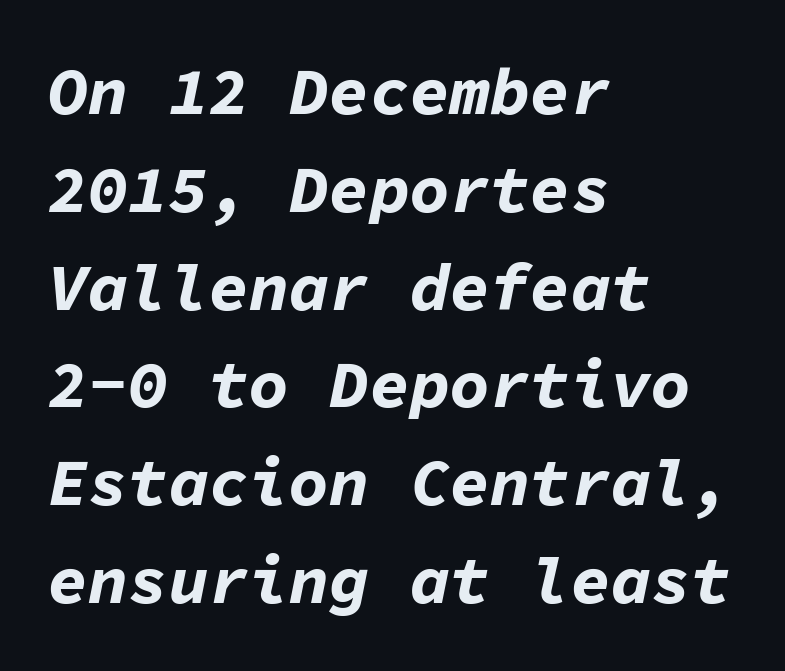
The lettering tilts uniformly, giving the passage an italic look. A student would call this left alignment; a typographer would say flush left, rag right. The characters look thick and weighty, a clear bold. Vertically, the passage feels balanced, rows spaced as you'd expect. Only glyphs here, with clear space below each row. These lines are rendered in a fixed-pitch font.
